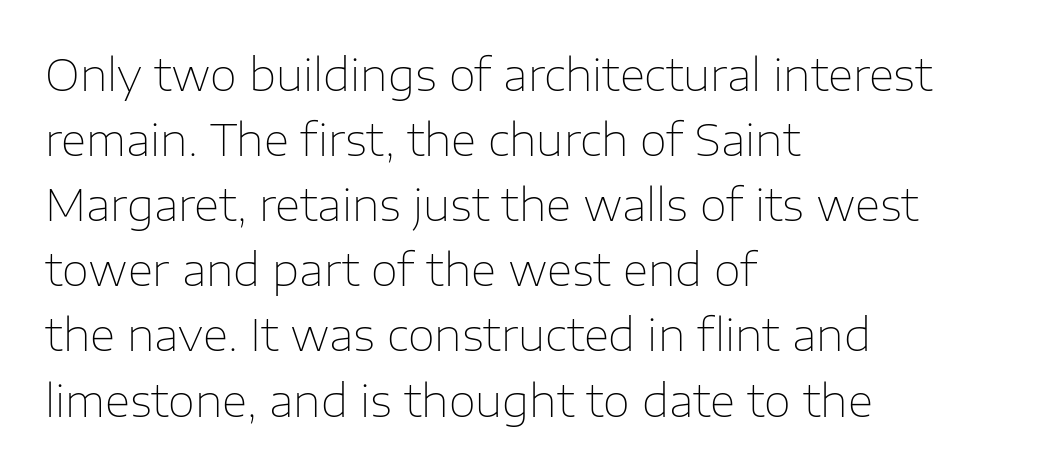
Ordinary non-slanted type is in use. Reading down the column, the eye jumps a familiar distance to each next line. No feet cap the strokes, marking this as sans-serif type. Character widths vary here, with narrow letters taking less room than wide ones.
